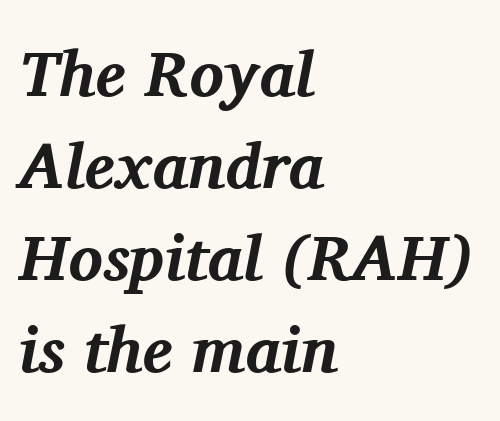
The image shows 64 px bold serif type, italic (leaning right); set left-aligned, normal line spacing (1.44x), normal letter spacing, not underlined; medium stroke contrast and a medium x-height.
